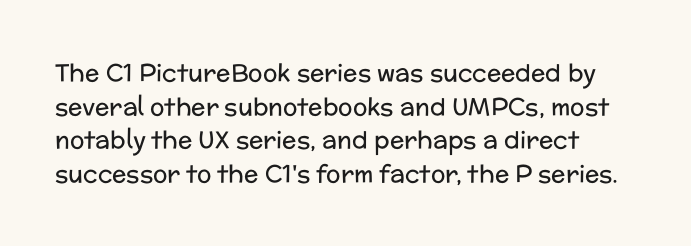
{"italic": "no", "bold": "no", "underline": "no", "line_spacing": "normal", "line_spacing_ratio": 1.4, "letter_spacing": "normal", "letter_spacing_em": 0.0, "glyph_px": 24}
